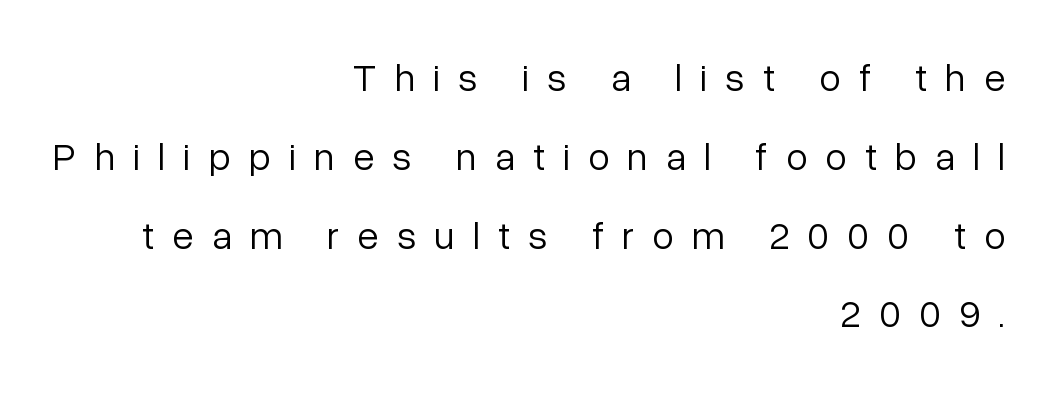
{"serif": "no", "italic": "no", "bold": "no", "weight": "light", "width": "normal", "stroke_contrast": "low", "x_height": "medium", "monospaced": "no", "underline": "no", "align": "right", "line_spacing": "loose", "line_spacing_ratio": 2.02, "letter_spacing": "wide", "letter_spacing_em": 0.47, "glyph_px": 39}
